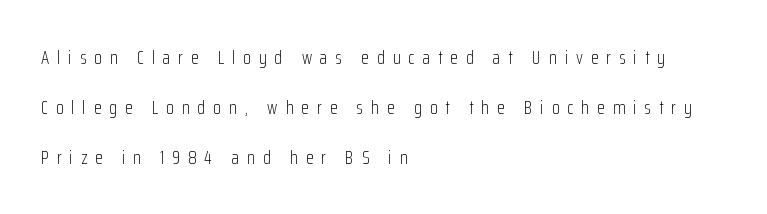
The image shows 20 px text type, upright; set left-aligned, loose line spacing (2.49x), unusually wide letter spacing (+0.4 em), not underlined.
